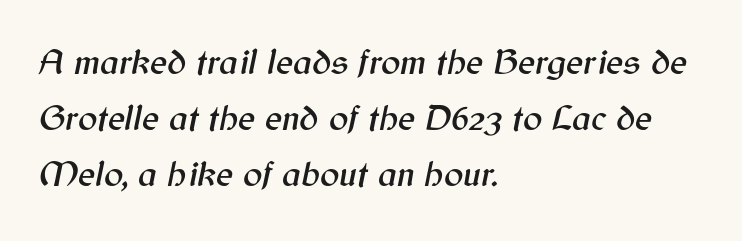
The image shows 36 px text type, italic (leaning right); set left-aligned, normal line spacing (1.56x), normal letter spacing, not underlined; medium stroke contrast and a medium x-height.
